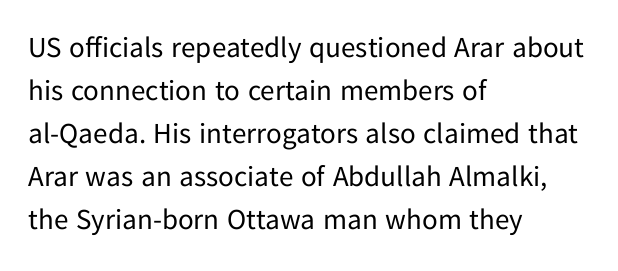
The lines are quadded left. Spacing verdict: proportional, widths tailored to each character. Rows of type keep a routine distance in the vertical direction. Font category for this specimen: sans-serif. The axis of the letterforms is exactly vertical.
